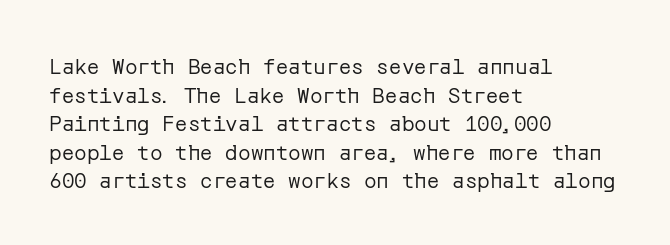
{"italic": "no", "bold": "no", "underline": "no", "align": "left", "line_spacing": "normal", "line_spacing_ratio": 1.36, "letter_spacing": "normal", "letter_spacing_em": 0.0, "glyph_px": 21}
